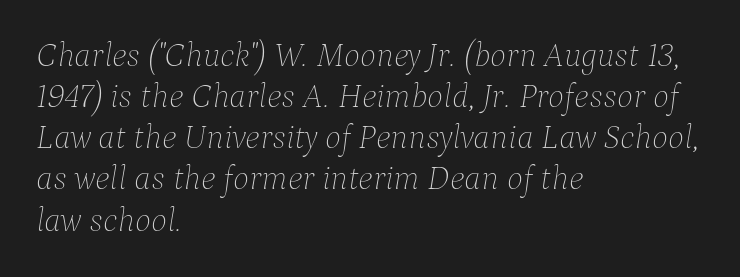
Q: Is the text bold? A: No.
Q: Is the text italic (slanted)? A: Yes, it leans right by about 9 degrees.
Q: Is the text underlined? A: No.
Q: How is the paragraph aligned? A: Left-aligned.
Q: Is the spacing between letters normal or unusually wide? A: Normal.
Q: Width (condensed, normal, or wide)? A: Normal.
Q: Stroke contrast? A: Low.
Q: x-height? A: Medium.
Q: Monospaced? A: No.
